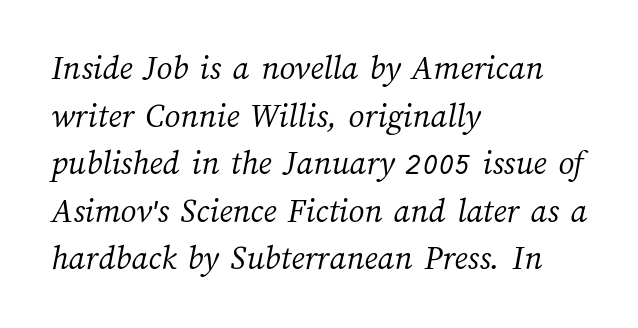
The image shows 35 px light type; set left-aligned, normal line spacing (1.36x), normal letter spacing, not underlined; medium stroke contrast and a medium x-height.
